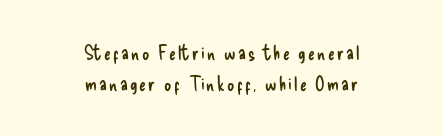
{"italic": "no", "bold": "no", "underline": "no", "align": "center", "line_spacing": "normal", "line_spacing_ratio": 1.56, "glyph_px": 20}
